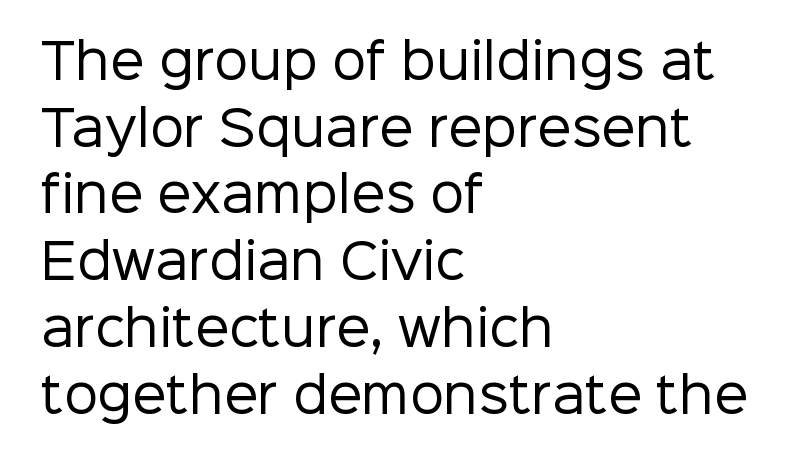
This reads as an unemphasized weight, regular at the heaviest. The space beneath each line is pristine and unruled. Characters remain perfectly vertical along every line. Caption: standard tracking, unaltered. These lines are rendered in a variable-pitch font. Short and long lines alike share a common starting point at left.
